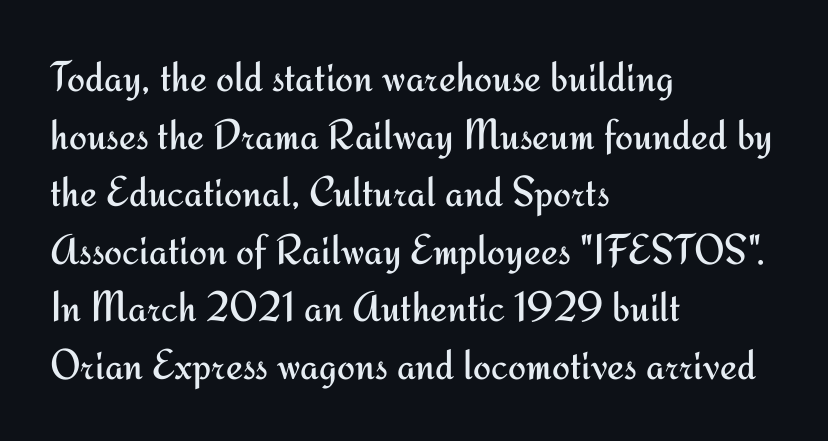
The image shows 43 px regular-weight sans-serif type, upright; set left-aligned, normal line spacing (1.34x), normal letter spacing, not underlined; medium stroke contrast and a small x-height.
